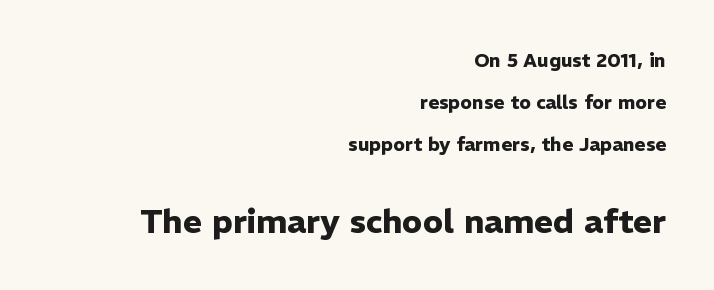
{"serif": "no", "italic": "no", "bold": "yes", "weight": "heavy", "width": "normal", "stroke_contrast": "low", "x_height": "medium", "monospaced": "no", "underline": "no", "align": "right", "line_spacing": "loose", "line_spacing_ratio": 2.2, "letter_spacing": "normal", "letter_spacing_em": 0.0, "larger_block": "second", "size_ratio": 1.74, "glyph_px": 33}
